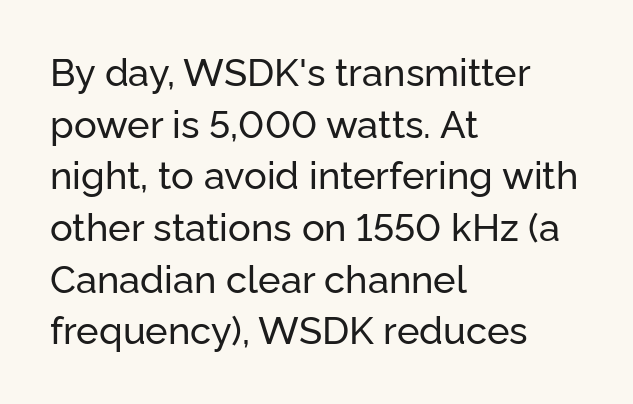
One-word summary of the alignment: left. Tracking value appears to be zero — textbook default spacing. Regular leading. In terms of posture, this sample is upright.
